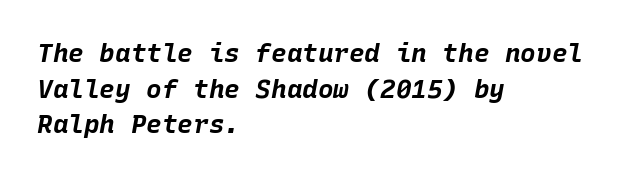
Q: Is the text bold? A: Yes.
Q: Is the text italic (slanted)? A: Yes, it leans right by about 10 degrees.
Q: Is the text underlined? A: No.
Q: How is the paragraph aligned? A: Left-aligned.
Q: Is the spacing between letters normal or unusually wide? A: Normal.
Q: Is the spacing between lines tight, normal or loose? A: Normal.
